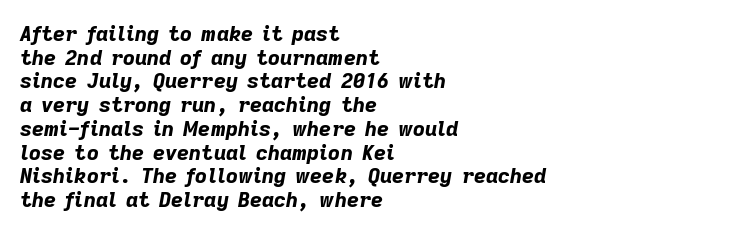
The words here are not underlined. Each glyph is drawn with heavy, bold strokes. A typesetter would mark this as italic. Characters follow at the spacing the type designer built in. Regarding leading, the lines here are crowded together. Which margin do the lines hug? The left one — the right edge is uneven.
